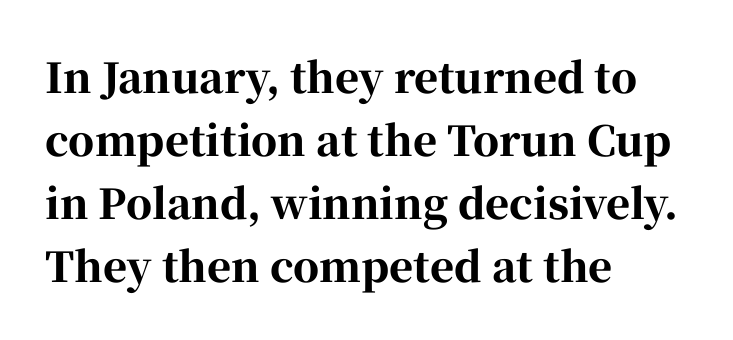
Q: Is the text bold? A: Yes.
Q: Is the text italic (slanted)? A: No, it is upright.
Q: Is the typeface a serif or a sans-serif typeface? A: Serif.
Q: Is the text underlined? A: No.
Q: How is the paragraph aligned? A: Left-aligned.
Q: Is the spacing between letters normal or unusually wide? A: Normal.
Q: Is the spacing between lines tight, normal or loose? A: Normal.
Q: Width (condensed, normal, or wide)? A: Normal.
Q: Stroke contrast? A: High.
Q: x-height? A: Medium.
Q: Monospaced? A: No.
